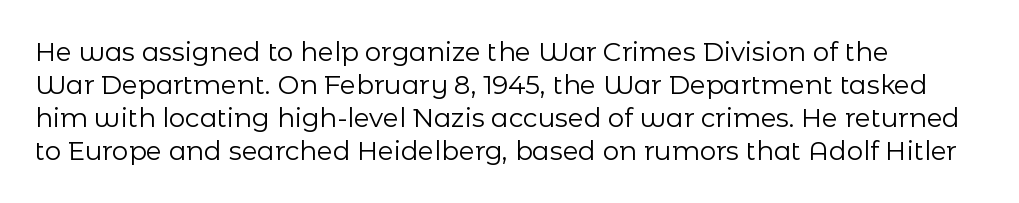
The image shows 26 px text type, upright; set left-aligned, normal line spacing (1.27x), normal letter spacing, not underlined.
